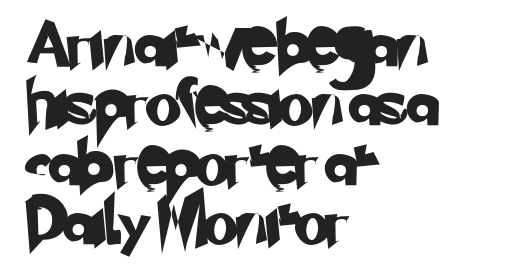
The image shows 46 px sans-serif type; set left-aligned, normal line spacing (1.29x), normal letter spacing, not underlined; low stroke contrast and a small x-height.
